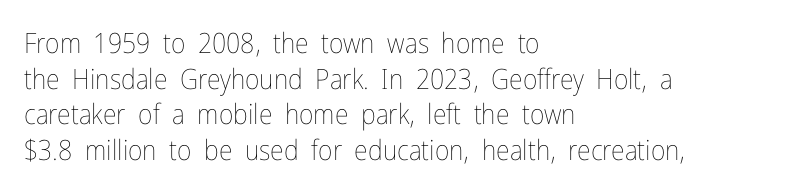
{"italic": "no", "bold": "no", "weight": "thin", "width": "condensed", "stroke_contrast": "low", "x_height": "medium", "monospaced": "no", "underline": "no", "align": "left", "line_spacing": "normal", "line_spacing_ratio": 1.27, "letter_spacing": "normal", "letter_spacing_em": 0.0, "glyph_px": 28}
